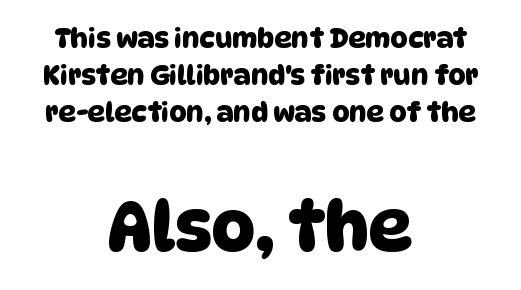
Descenders are the only things crossing below the line. Compared with typical paragraphs, the rows here are spaced about the same. Character widths vary here, with narrow letters taking less room than wide ones. Look at the bottom of the vertical strokes: they stop flat, with no serifs. Does the bottom block carry the larger type? Yes, it does.
